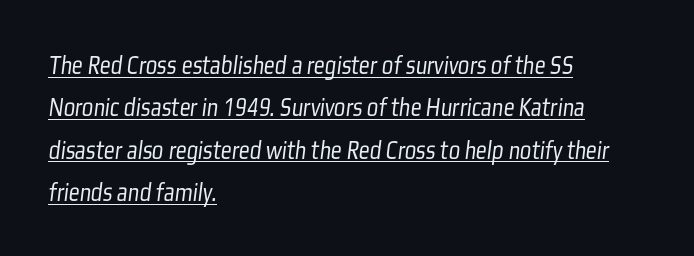
The specimen includes a rule beneath the text block's lines. The font sits on the lighter half of the weight spectrum, regular included. The letters sit at their default tracking, neither squeezed nor spread. These lines are set flush left with a ragged right edge. Successive baselines arrive at the customary interval.
